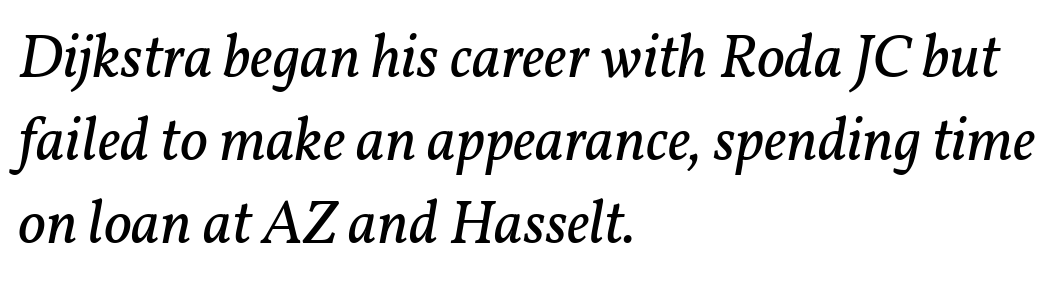
Observe the lean: these are italic letterforms. Decoration check: the copy has no underline. Line spacing here is normal. The passage is arranged the way most books set body copy — flush left. Think of a printed novel: that variable character pitch is what you see here.
